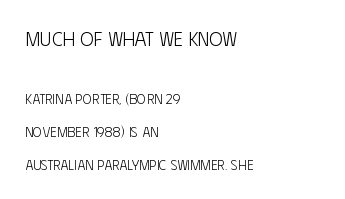
Q: Is the text bold? A: No.
Q: Is the text italic (slanted)? A: No, it is upright.
Q: Is the text underlined? A: No.
Q: How is the paragraph aligned? A: Left-aligned.
Q: Is the spacing between letters normal or unusually wide? A: Normal.
Q: Is the spacing between lines tight, normal or loose? A: Loose.
Q: Which block of text is set in a larger size, the first (top) or the second (bottom)? A: The first (top) one.
